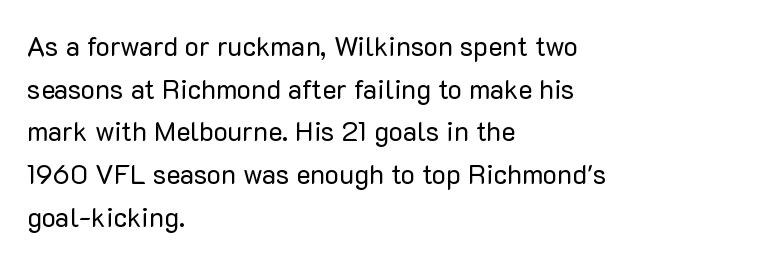
The ragged edge is on the right, which tells us the setting is flush left. Vertical strokes here are truly vertical. Heaviness? Minimal to ordinary, like unemphasized prose. Lines of text with bare space underneath.
